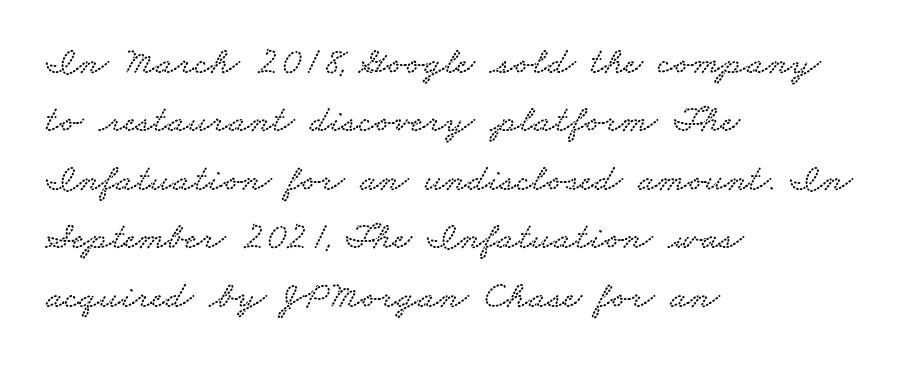
The image shows 39 px wide serif type; set left-aligned, normal line spacing (1.5x), normal letter spacing, not underlined; low stroke contrast and a small x-height.
